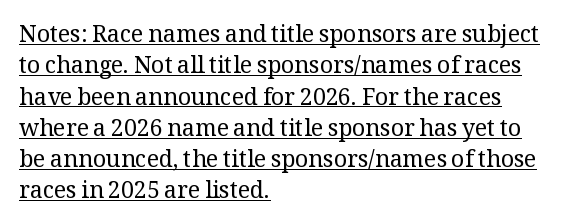
{"italic": "no", "bold": "no", "underline": "yes", "align": "left", "line_spacing": "normal", "line_spacing_ratio": 1.36, "letter_spacing": "normal", "letter_spacing_em": 0.0, "glyph_px": 23}
